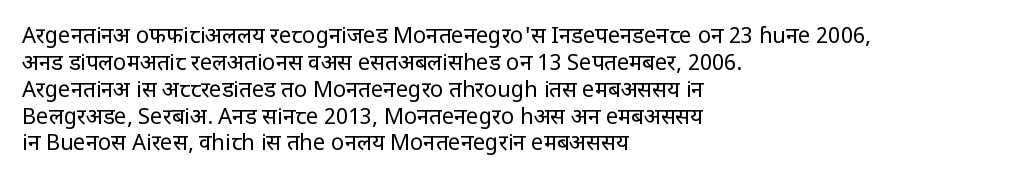
The image shows 22 px text type, upright; set left-aligned, line spacing 1.22x, normal letter spacing, not underlined.
